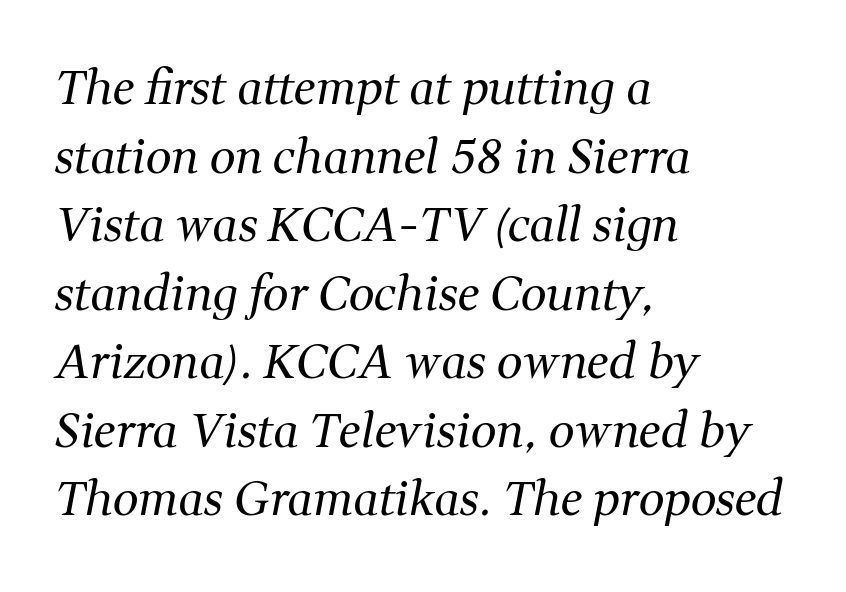
Quick note: interline space is typical. Only glyphs here, with clear space below each row. Note the varied advance widths — an 'i' is clearly narrower than an 'm'. Weight: regular or lighter.
